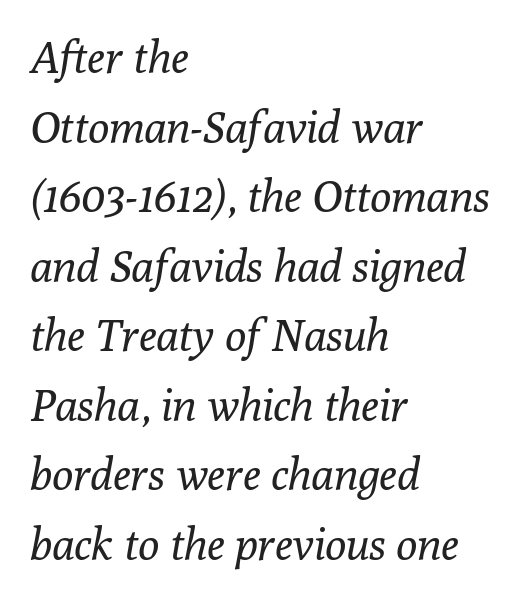
Q: Is the text bold? A: No.
Q: Is the text italic (slanted)? A: Yes, it leans right by about 10 degrees.
Q: Is the typeface a serif or a sans-serif typeface? A: Serif.
Q: Is the text underlined? A: No.
Q: How is the paragraph aligned? A: Left-aligned.
Q: Is the spacing between letters normal or unusually wide? A: Normal.
Q: Is the spacing between lines tight, normal or loose? A: Normal.
Q: Width (condensed, normal, or wide)? A: Normal.
Q: Stroke contrast? A: Low.
Q: x-height? A: Medium.
Q: Monospaced? A: No.
